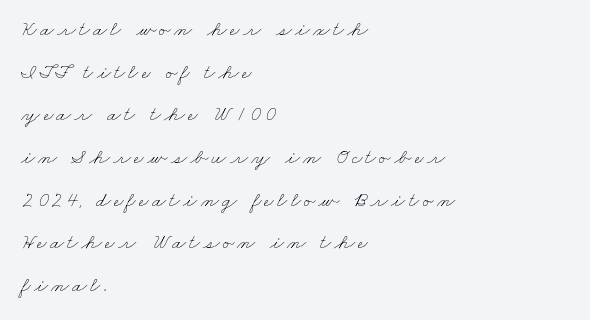
The typeface has the unassuming heft of standard copy or less. Type without underlining. The setting favours the left margin, as ordinary paragraphs usually do. Notice the wide empty band between every row — that's loose leading.
